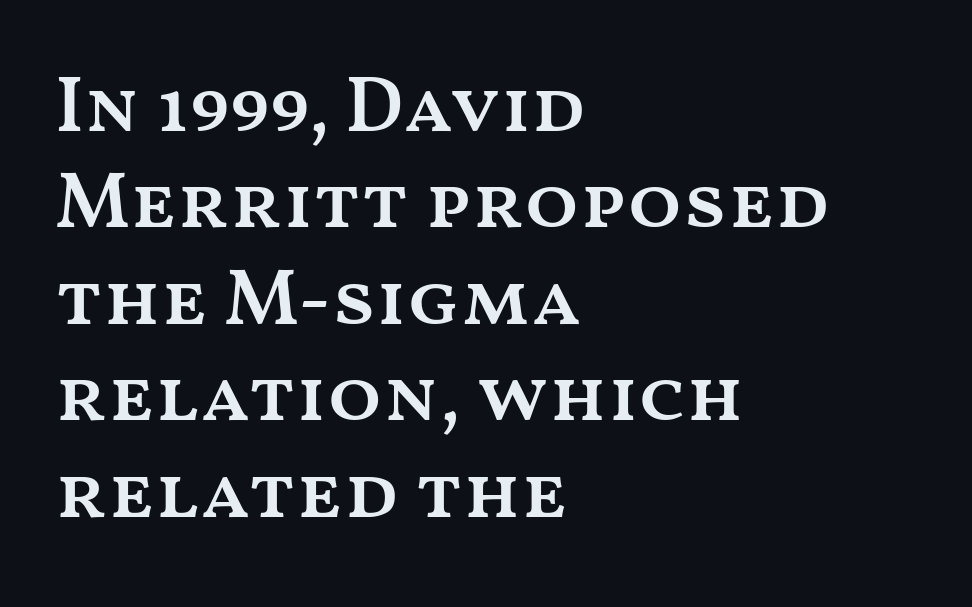
{"italic": "no", "bold": "semi", "weight": "semibold", "width": "wide", "stroke_contrast": "medium", "x_height": "medium", "monospaced": "no", "underline": "no", "align": "left", "line_spacing_ratio": 1.22, "letter_spacing": "normal", "letter_spacing_em": 0.0, "glyph_px": 79}
